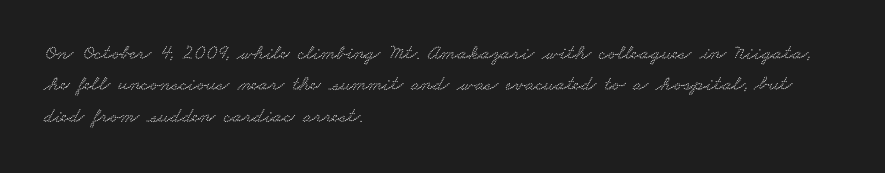
Q: Is the text underlined? A: No.
Q: How is the paragraph aligned? A: Left-aligned.
Q: Is the spacing between letters normal or unusually wide? A: Normal.
Q: Is the spacing between lines tight, normal or loose? A: Normal.
